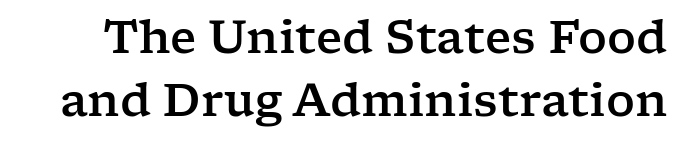
Line spacing here is normal. No italicization has been applied; the sample stays upright. A bare baseline throughout the passage. Regarding serifs, this sample has them. The passage shown is typed in a proportional face where columns would drift. Spacing between characters is what you'd get straight out of the box.
